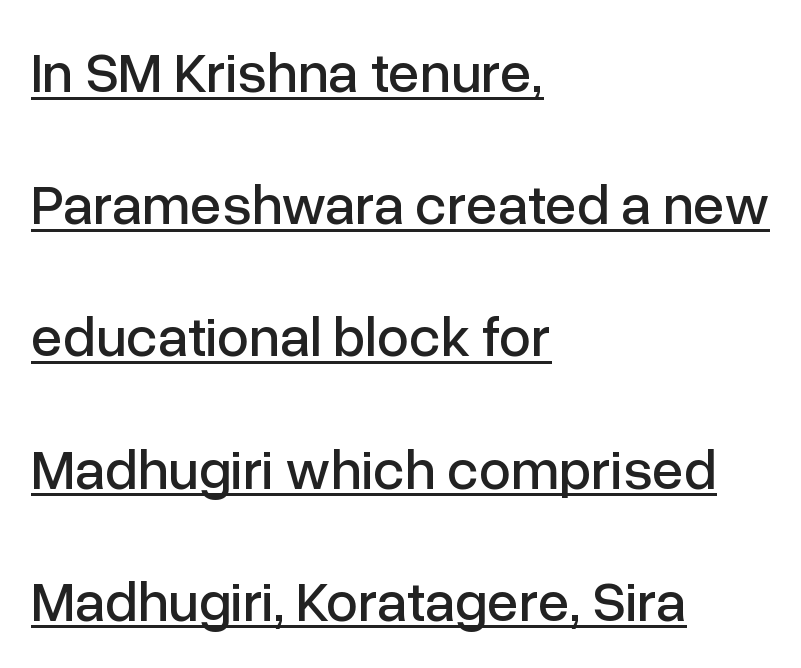
{"serif": "no", "italic": "no", "width": "normal", "stroke_contrast": "low", "x_height": "medium", "monospaced": "no", "underline": "yes", "align": "left", "line_spacing": "loose", "line_spacing_ratio": 2.32, "letter_spacing": "normal", "letter_spacing_em": 0.0, "glyph_px": 57}
